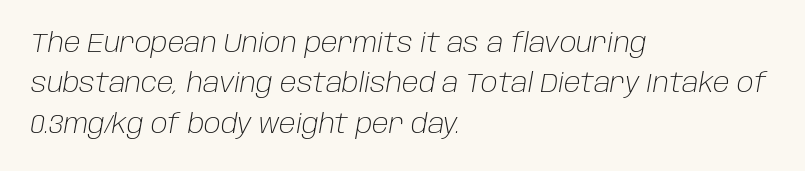
Q: Is the text bold? A: No.
Q: Is the text italic (slanted)? A: Yes, it leans right by about 10 degrees.
Q: Is the text underlined? A: No.
Q: How is the paragraph aligned? A: Left-aligned.
Q: Is the spacing between letters normal or unusually wide? A: Normal.
Q: Is the spacing between lines tight, normal or loose? A: Normal.
